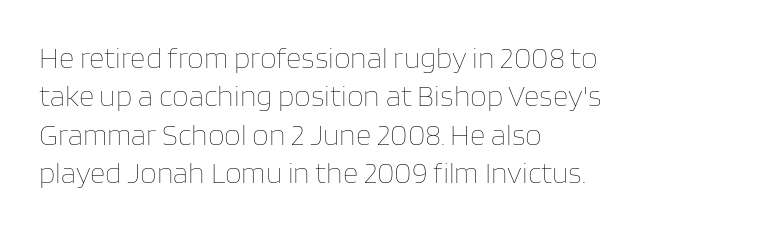
{"italic": "no", "bold": "no", "weight": "thin", "width": "normal", "stroke_contrast": "low", "x_height": "large", "monospaced": "no", "underline": "no", "align": "left", "line_spacing": "normal", "line_spacing_ratio": 1.28, "letter_spacing": "normal", "letter_spacing_em": 0.0, "glyph_px": 30}
